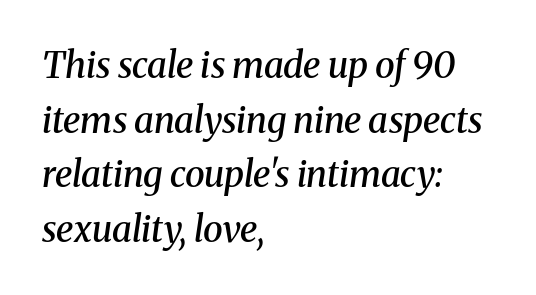
{"serif": "yes", "italic": "yes", "lean": "right", "slant_degrees": 8, "bold": "semi", "weight": "semibold", "width": "normal", "stroke_contrast": "medium", "x_height": "medium", "monospaced": "no", "underline": "no", "align": "left", "line_spacing": "normal", "line_spacing_ratio": 1.52, "letter_spacing": "normal", "letter_spacing_em": 0.0, "glyph_px": 36}
